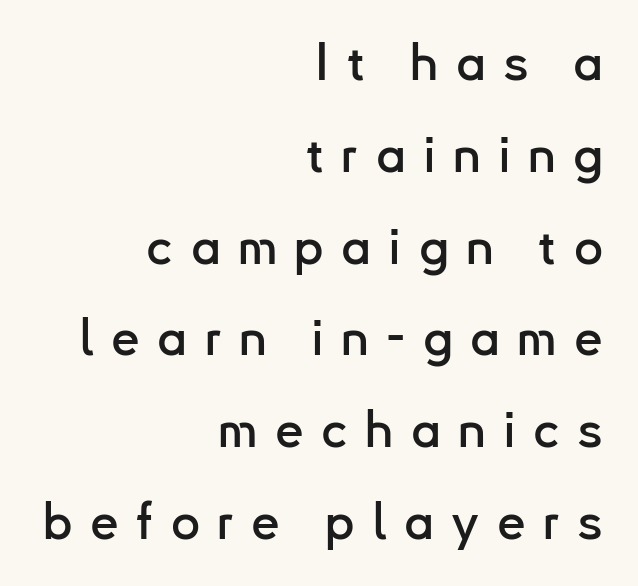
Character widths vary here, with narrow letters taking less room than wide ones. The specimen omits any rule beneath the text block's lines. Short and long lines alike share a common ending point at right. Each word looks stretched out because of the extra space between its letters. Notice how the stems are strictly vertical — no italics here.
